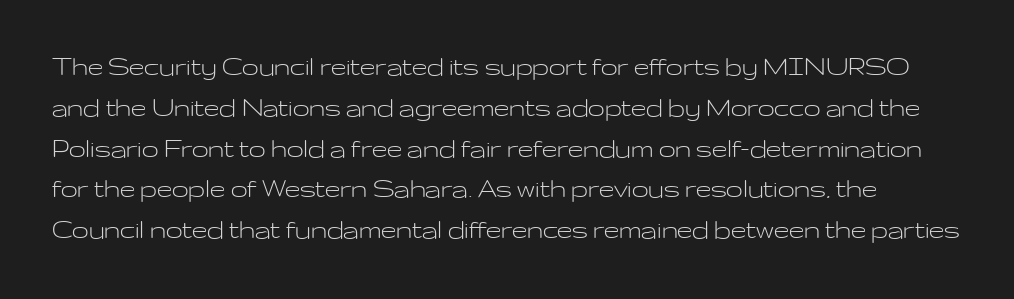
The image shows 30 px light, wide sans-serif type, upright; set normal line spacing (1.36x), normal letter spacing, not underlined; low stroke contrast and a medium x-height.
